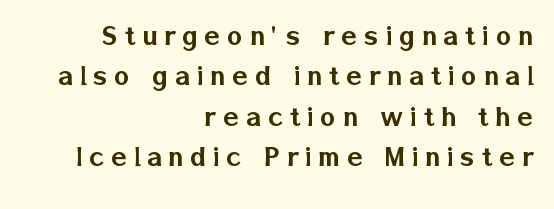
{"serif": "no", "italic": "no", "width": "normal", "stroke_contrast": "low", "x_height": "medium", "monospaced": "no", "underline": "no", "align": "right", "line_spacing": "normal", "line_spacing_ratio": 1.26, "letter_spacing": "wide", "letter_spacing_em": 0.22, "glyph_px": 32}
